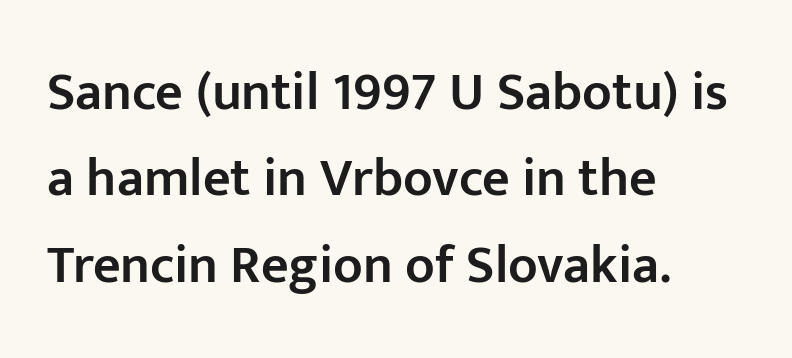
Default kerning and tracking; the words read as compact shapes. The font family rendered here belongs to the sans-serif group. Baseline-to-baseline distance is the conventional proportion of letter height. Designer's note — italics off, roman on. Stroke thickness is moderately raised; the sample reads as semibold. Each letter keeps its own natural width here, so spacing adapts to shape.
